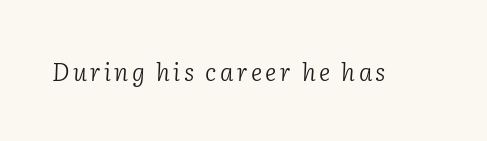
The image shows 24 px text type, italic (leaning right); set not underlined.
